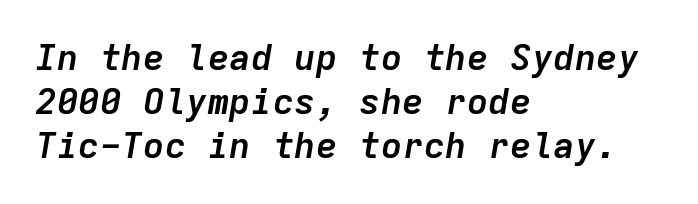
{"italic": "yes", "lean": "right", "slant_degrees": 9, "bold": "yes", "weight": "semibold", "width": "normal", "stroke_contrast": "low", "x_height": "medium", "monospaced": "yes", "underline": "no", "align": "left", "line_spacing_ratio": 1.22, "letter_spacing": "normal", "letter_spacing_em": 0.0, "glyph_px": 36}
